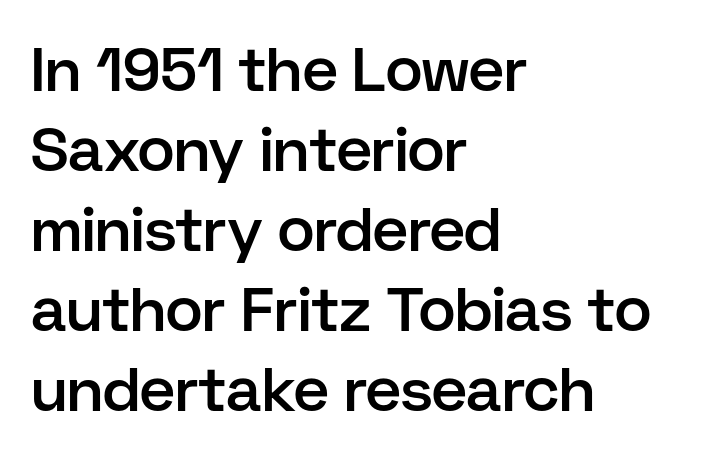
Q: Is the text bold? A: Semi-bold.
Q: Is the text italic (slanted)? A: No, it is upright.
Q: Is the typeface a serif or a sans-serif typeface? A: Sans-serif.
Q: Is the text underlined? A: No.
Q: How is the paragraph aligned? A: Left-aligned.
Q: Is the spacing between letters normal or unusually wide? A: Normal.
Q: Is the spacing between lines tight, normal or loose? A: Normal.
Q: Width (condensed, normal, or wide)? A: Normal.
Q: Stroke contrast? A: Low.
Q: x-height? A: Medium.
Q: Monospaced? A: No.
